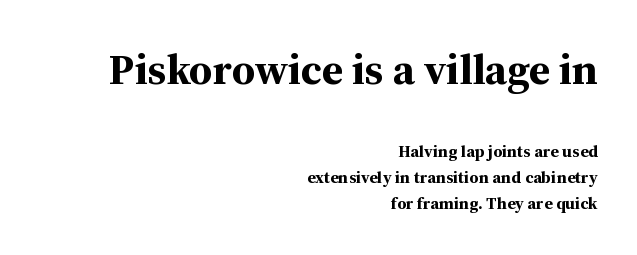
Does extra space separate the letters? No, they use regular spacing. Bare-footed words on every line. The glyphs have the mass of a bold cut. Unlike a clean sans, this face finishes its strokes with serifs.
